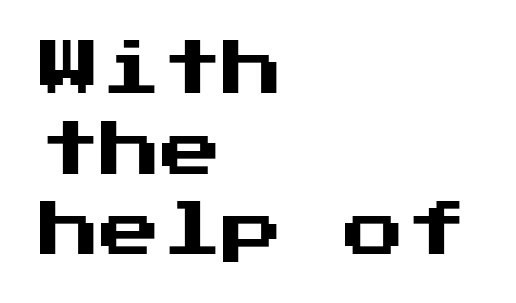
This sample uses a sans-serif face. Each word holds together tightly as a unit, with standard inter-letter gaps. Underlining? Definitely not there. Does the lettering tilt? It doesn't — this is upright.
